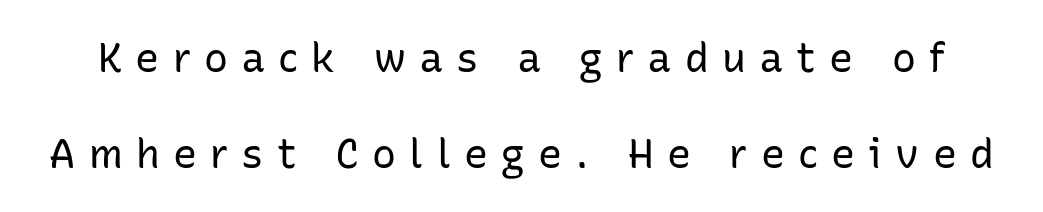
{"serif": "no", "italic": "no", "bold": "no", "weight": "regular", "width": "normal", "stroke_contrast": "low", "x_height": "medium", "monospaced": "no", "underline": "no", "line_spacing": "loose", "line_spacing_ratio": 2.39, "letter_spacing": "wide", "letter_spacing_em": 0.33, "glyph_px": 40}
